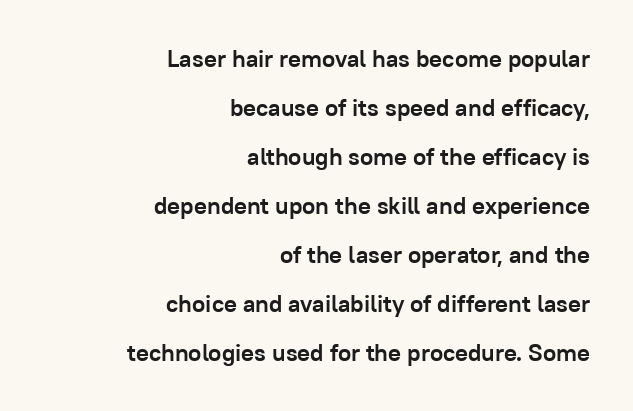
{"italic": "no", "bold": "yes", "underline": "no", "align": "right", "line_spacing": "loose", "line_spacing_ratio": 2.04, "letter_spacing": "normal", "letter_spacing_em": 0.0, "glyph_px": 24}
